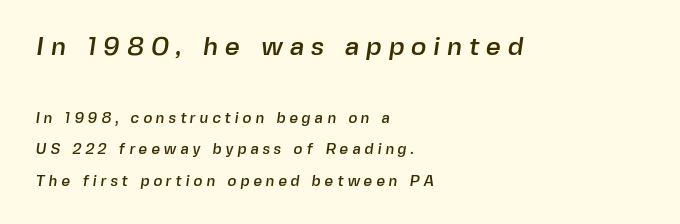
Q: Is the text underlined? A: No.
Q: How is the paragraph aligned? A: Left-aligned.
Q: Is the spacing between letters normal or unusually wide? A: Unusually wide.
Q: Is the spacing between lines tight, normal or loose? A: Loose.
Q: Which block of text is set in a larger size, the first (top) or the second (bottom)? A: The first (top) one.
